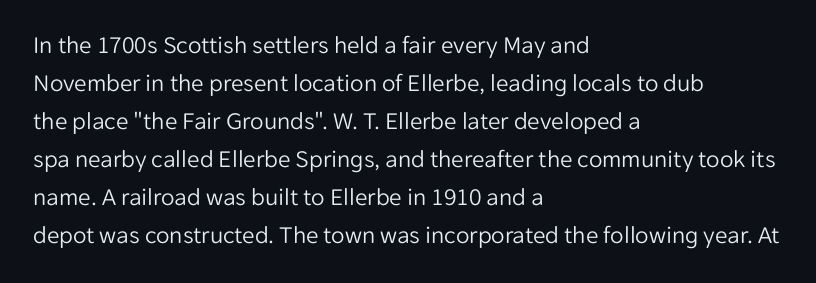
{"italic": "no", "bold": "no", "underline": "no", "align": "left", "line_spacing": "normal", "line_spacing_ratio": 1.52, "letter_spacing": "normal", "letter_spacing_em": 0.0, "glyph_px": 25}
